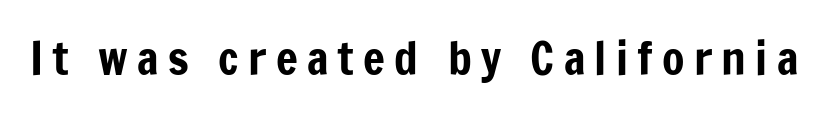
This sample has the flowing, uneven cadence of proportional lettering. The letterforms stand isolated, each surrounded by extra space. This rendering features lettering with no underline. This sample uses a sans-serif face.
